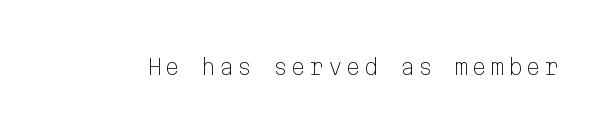
The image shows 21 px text type, upright; set not underlined.
